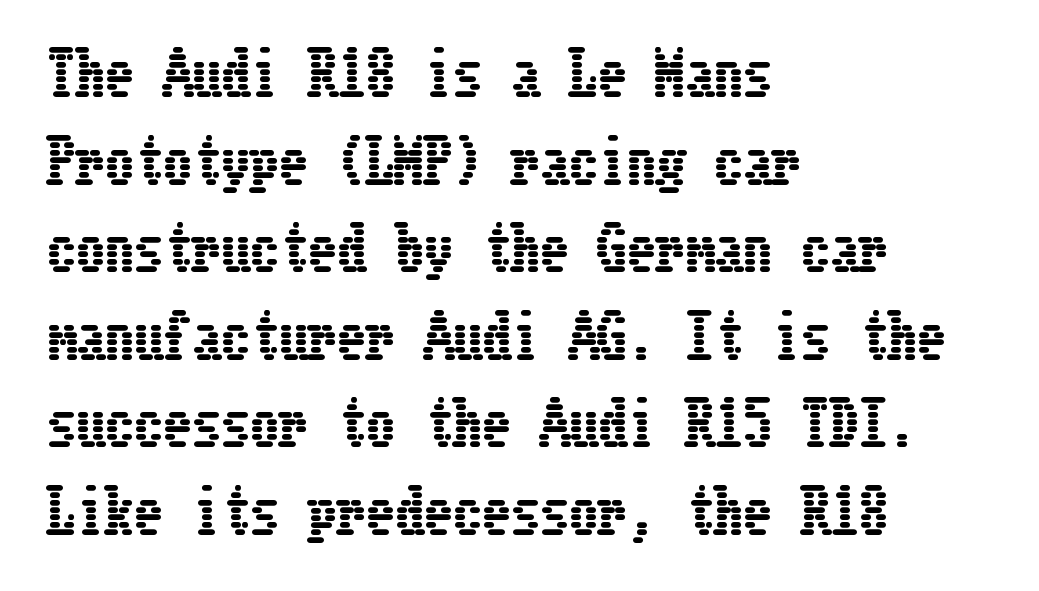
Q: Is the text italic (slanted)? A: No, it is upright.
Q: Is the text underlined? A: No.
Q: How is the paragraph aligned? A: Left-aligned.
Q: Is the spacing between letters normal or unusually wide? A: Normal.
Q: Is the spacing between lines tight, normal or loose? A: Normal.
Q: Width (condensed, normal, or wide)? A: Condensed.
Q: Stroke contrast? A: Low.
Q: x-height? A: Medium.
